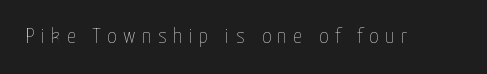
The image shows 22 px text type, upright; set unusually wide letter spacing (+0.3 em), not underlined.
